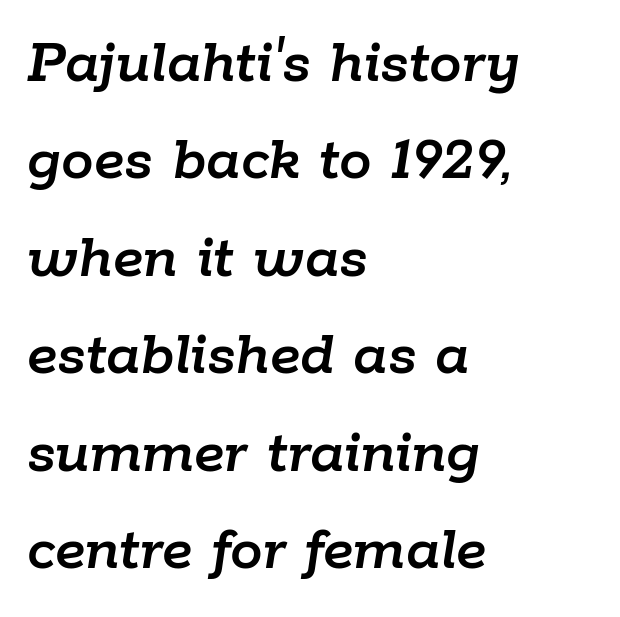
Q: Is the text italic (slanted)? A: Yes, it leans right by about 9 degrees.
Q: Is the text underlined? A: No.
Q: How is the paragraph aligned? A: Left-aligned.
Q: Is the spacing between letters normal or unusually wide? A: Normal.
Q: Is the spacing between lines tight, normal or loose? A: Normal.
Q: Width (condensed, normal, or wide)? A: Normal.
Q: Stroke contrast? A: Low.
Q: x-height? A: Medium.
Q: Monospaced? A: No.
